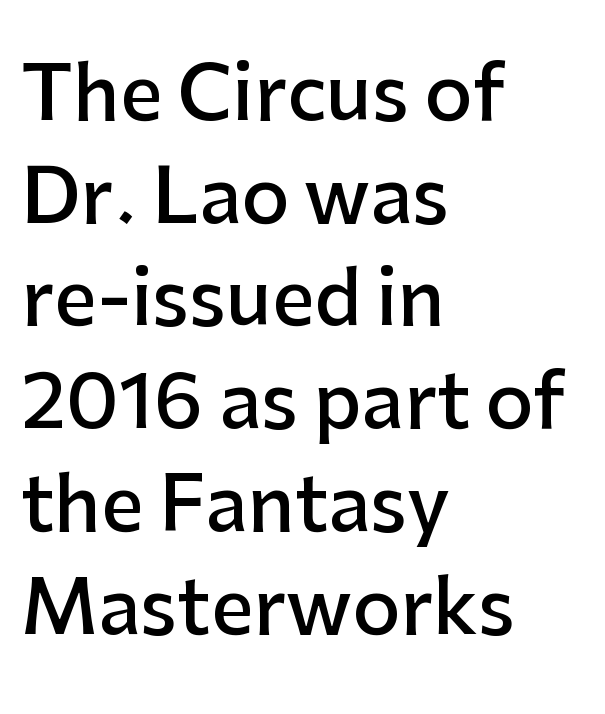
Baseline-to-baseline distance is the conventional proportion of letter height. The gaps between neighbouring characters are ordinary and unremarkable. Here the designer chose a conventional face with non-uniform glyph widths. Emphasis by weight is partial: semibold. Unmarked baselines from the first word to the last.
